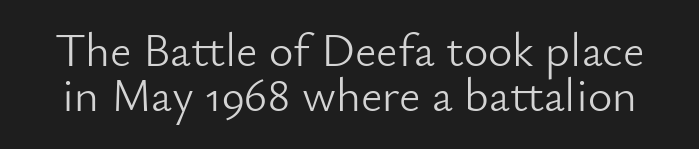
The space between consecutive lines is stingy. Bare-footed words on every line. Looks like regular typesetting: each glyph gets only the width it needs. This is the regular roman posture of the typeface.
